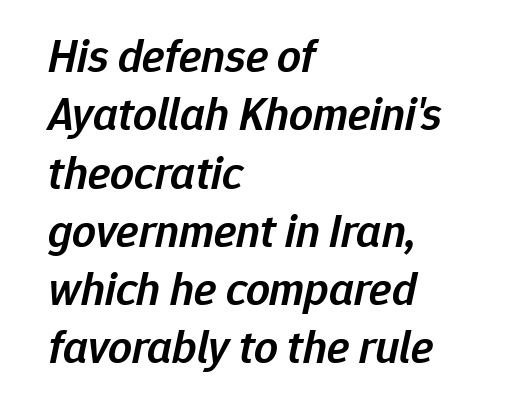
The image shows 47 px semibold type, italic (leaning right); set left-aligned, line spacing 1.24x, normal letter spacing, not underlined; low stroke contrast and a medium x-height.
